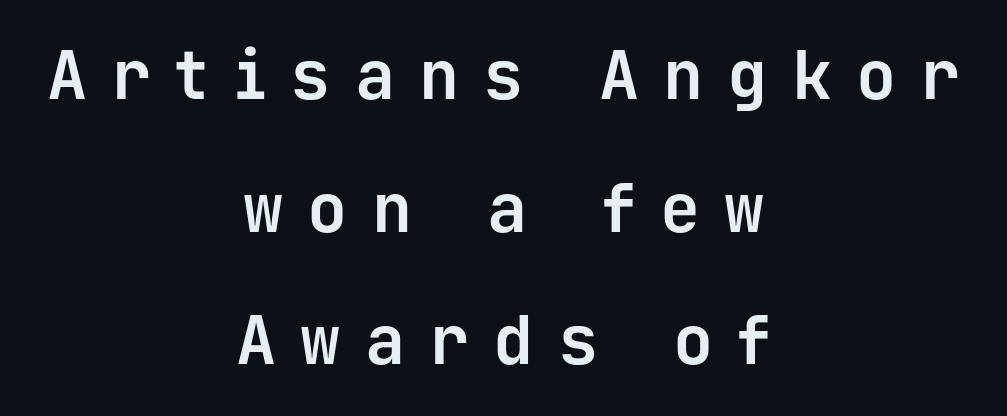
Q: Is the text bold? A: Yes.
Q: Is the text italic (slanted)? A: No, it is upright.
Q: Is the typeface a serif or a sans-serif typeface? A: Sans-serif.
Q: Is the text underlined? A: No.
Q: How is the paragraph aligned? A: Centered.
Q: Is the spacing between letters normal or unusually wide? A: Unusually wide.
Q: Is the spacing between lines tight, normal or loose? A: Loose.
Q: Width (condensed, normal, or wide)? A: Normal.
Q: Stroke contrast? A: Low.
Q: x-height? A: Medium.
Q: Monospaced? A: Yes.
